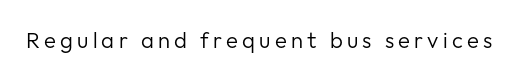
Q: Is the text bold? A: No.
Q: Is the text italic (slanted)? A: No, it is upright.
Q: Is the text underlined? A: No.
